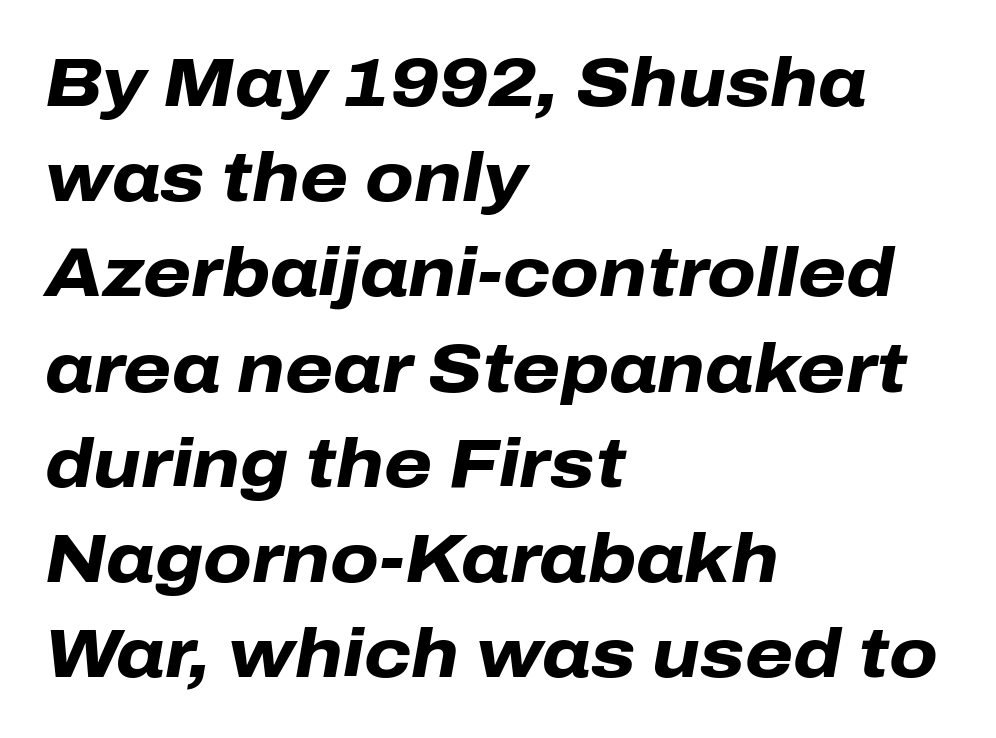
{"italic": "yes", "lean": "right", "slant_degrees": 10, "bold": "yes", "weight": "heavy", "width": "normal", "stroke_contrast": "low", "x_height": "medium", "monospaced": "no", "underline": "no", "align": "left", "line_spacing": "normal", "line_spacing_ratio": 1.38, "letter_spacing": "normal", "letter_spacing_em": 0.0, "glyph_px": 69}
